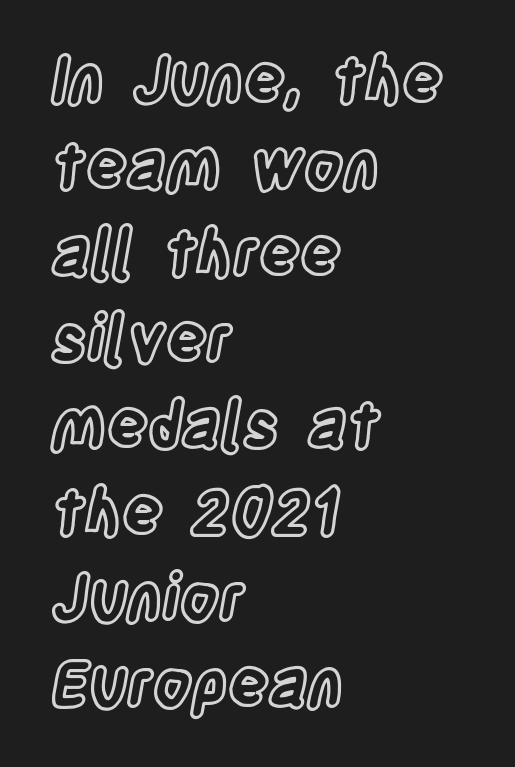
{"width": "condensed", "x_height": "large", "monospaced": "no", "underline": "no", "align": "left", "line_spacing": "normal", "line_spacing_ratio": 1.37, "letter_spacing": "normal", "letter_spacing_em": 0.0, "glyph_px": 63}
